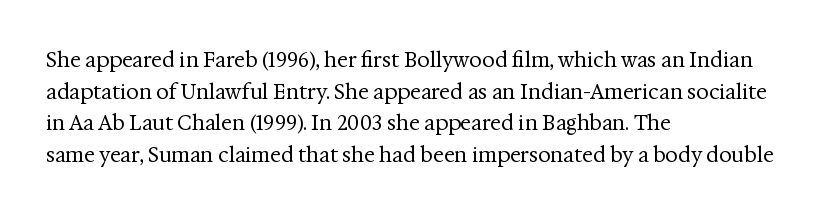
The image shows 20 px text type, upright; set left-aligned, normal line spacing (1.58x), normal letter spacing, not underlined.
